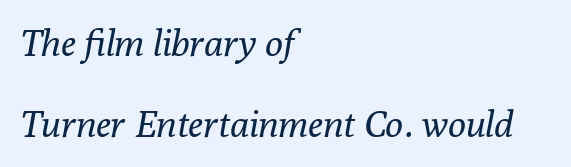
Any mark beneath the type? The region is blank. Is the type slanted? Yes — the strokes lean at a clear angle. The ragged edge is on the right, which tells us the setting is flush left. Type style note: has serifs.
